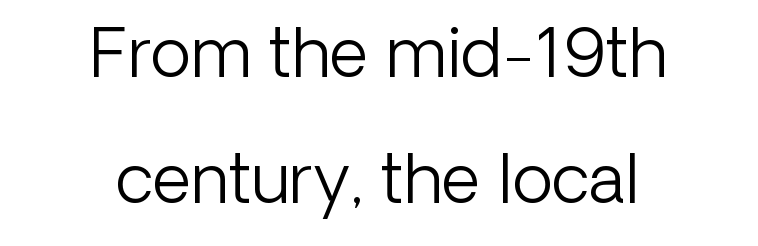
Is the block centered? Yes — each line is placed symmetrically about the middle. Has an underline been added? It has not. The passage shown is typed in a proportional face where columns would drift. Serif or sans? Sans — the stroke terminals are bare. These glyphs show unthickened strokes, regular width or finer. You could call the tracking neutral — neither tight nor loose.
